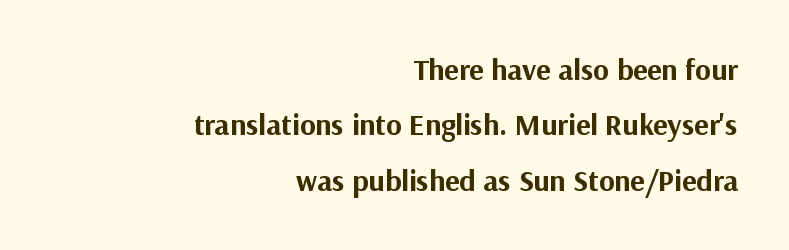
{"serif": "no", "italic": "no", "bold": "yes", "weight": "bold", "width": "normal", "stroke_contrast": "medium", "x_height": "medium", "monospaced": "no", "underline": "no", "align": "right", "line_spacing_ratio": 1.85, "letter_spacing": "normal", "letter_spacing_em": 0.0, "glyph_px": 30}
